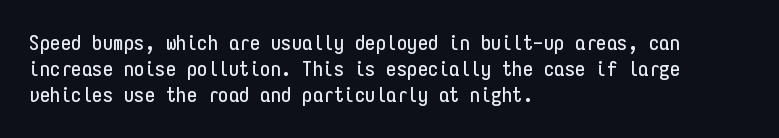
{"italic": "no", "underline": "no", "align": "left", "line_spacing": "normal", "line_spacing_ratio": 1.25, "letter_spacing": "normal", "letter_spacing_em": 0.0, "glyph_px": 21}
